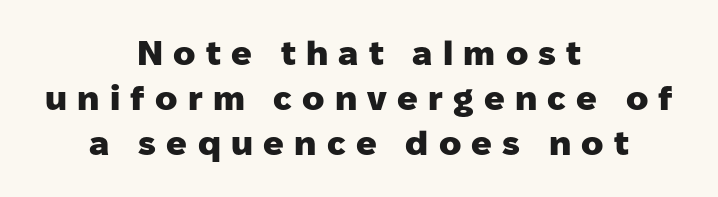
The image shows 34 px heavy sans-serif type, upright; set centered, normal line spacing (1.33x), unusually wide letter spacing (+0.3 em), not underlined; low stroke contrast and a medium x-height.
